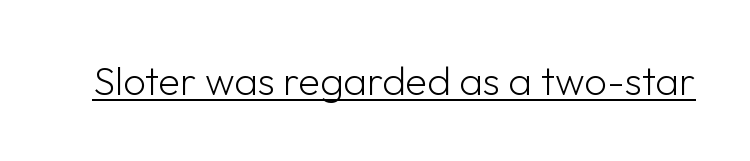
{"serif": "no", "italic": "no", "bold": "no", "weight": "light", "width": "normal", "stroke_contrast": "low", "x_height": "medium", "monospaced": "no", "underline": "yes", "letter_spacing": "normal", "letter_spacing_em": 0.0, "glyph_px": 40}
